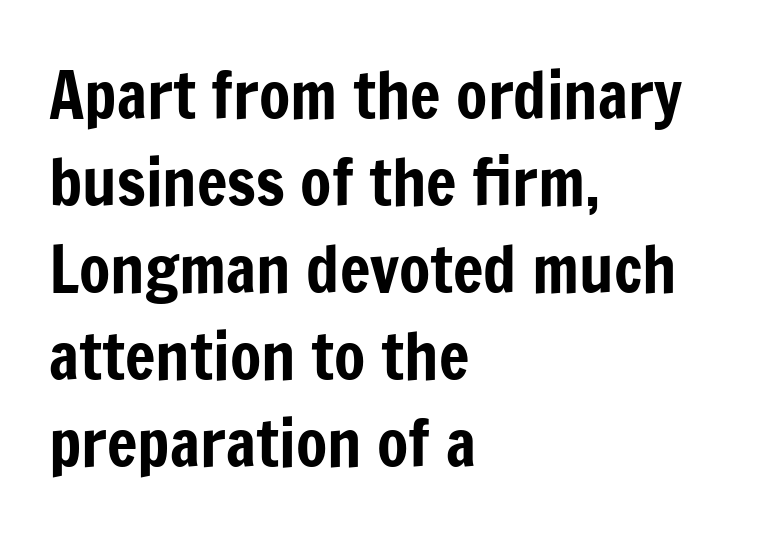
{"serif": "no", "italic": "no", "width": "condensed", "stroke_contrast": "low", "x_height": "medium", "monospaced": "no", "underline": "no", "align": "left", "line_spacing": "normal", "line_spacing_ratio": 1.36, "letter_spacing": "normal", "letter_spacing_em": 0.0, "glyph_px": 64}
